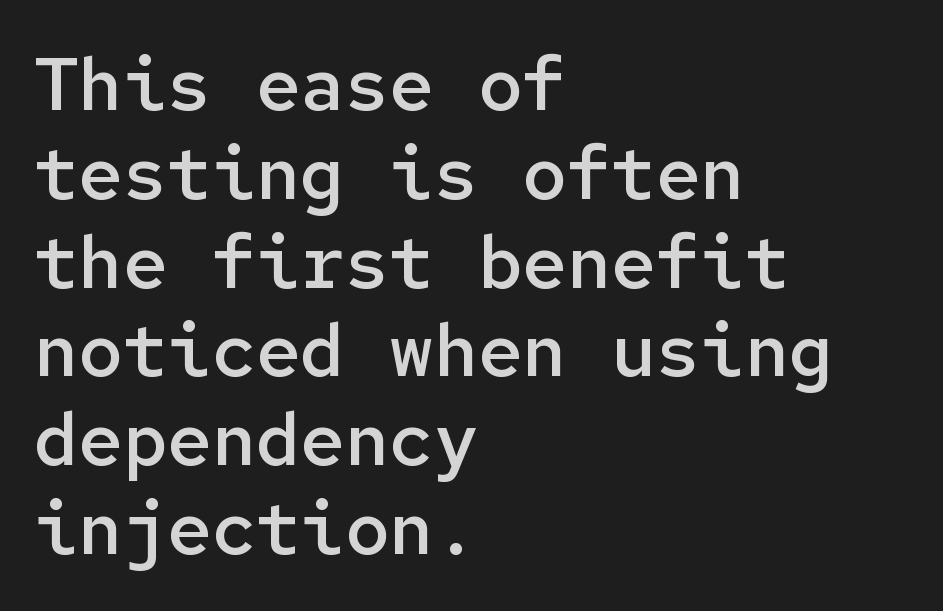
The image shows 74 px semibold sans-serif type, upright, monospaced; set left-aligned, line spacing 1.2x, normal letter spacing, not underlined; low stroke contrast and a medium x-height.
